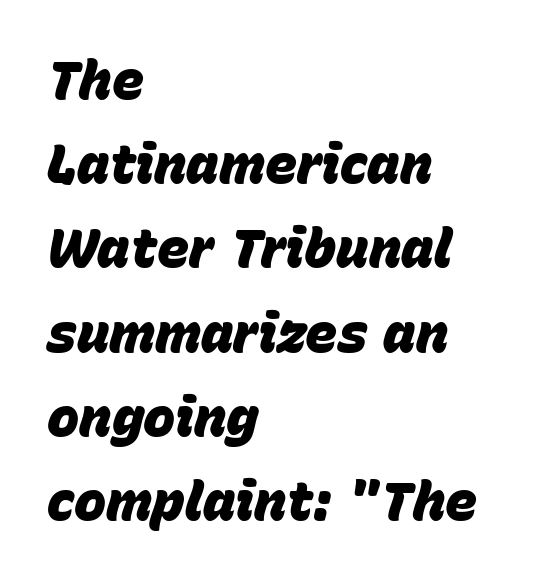
{"italic": "yes", "lean": "right", "slant_degrees": 15, "bold": "yes", "weight": "heavy", "width": "normal", "stroke_contrast": "low", "x_height": "large", "monospaced": "no", "underline": "no", "align": "left", "line_spacing": "normal", "line_spacing_ratio": 1.56, "letter_spacing": "normal", "letter_spacing_em": 0.0, "glyph_px": 54}
